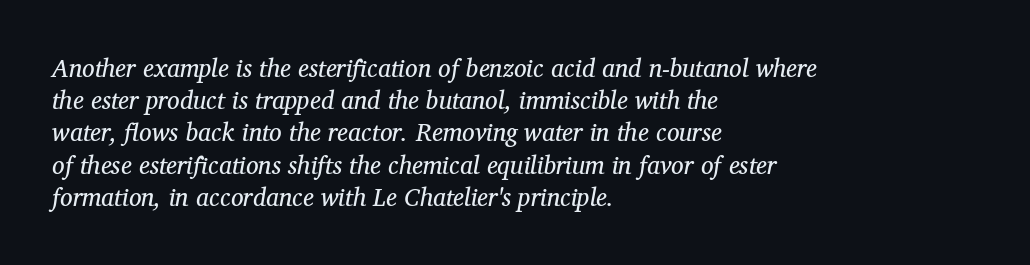
{"italic": "yes", "lean": "right", "slant_degrees": 12, "bold": "no", "underline": "no", "align": "left", "line_spacing": "normal", "line_spacing_ratio": 1.29, "letter_spacing": "normal", "letter_spacing_em": 0.0, "glyph_px": 25}
